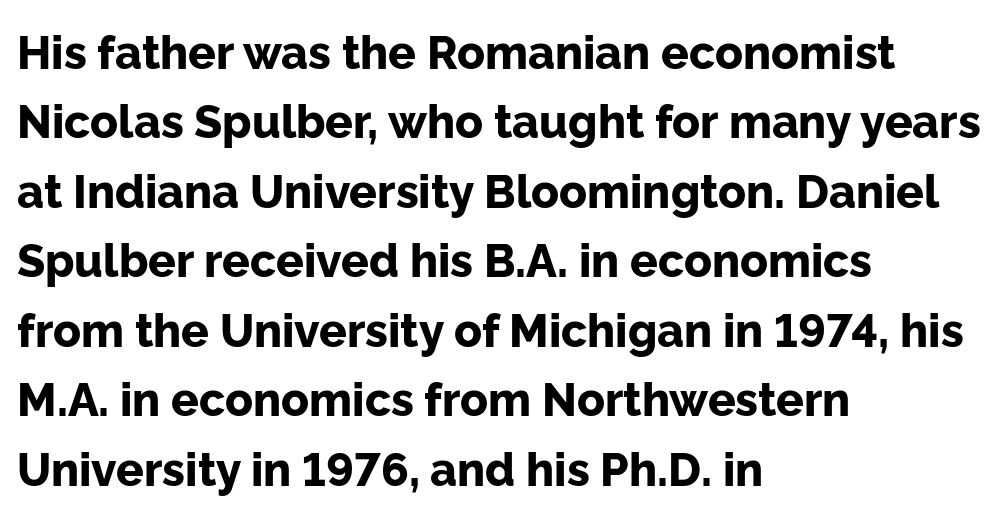
Q: Is the text bold? A: Yes.
Q: Is the text italic (slanted)? A: No, it is upright.
Q: Is the typeface a serif or a sans-serif typeface? A: Sans-serif.
Q: Is the text underlined? A: No.
Q: How is the paragraph aligned? A: Left-aligned.
Q: Is the spacing between letters normal or unusually wide? A: Normal.
Q: Is the spacing between lines tight, normal or loose? A: Normal.
Q: Width (condensed, normal, or wide)? A: Normal.
Q: Stroke contrast? A: Low.
Q: x-height? A: Medium.
Q: Monospaced? A: No.
